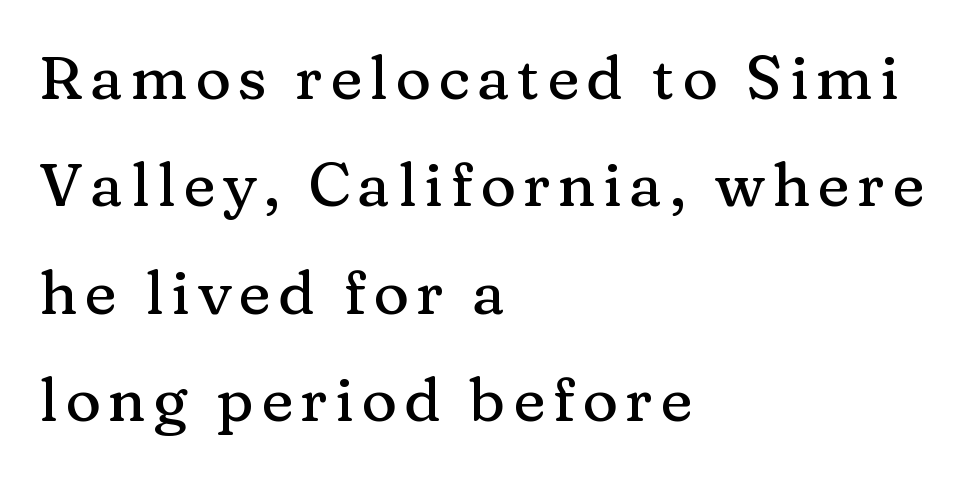
The image shows 61 px serif type, upright; set left-aligned, line spacing 1.76x, not underlined; medium stroke contrast and a medium x-height.
